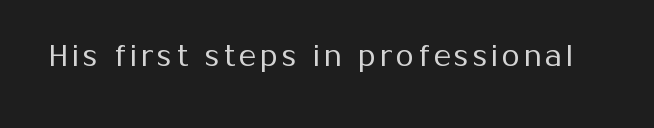
The image shows 29 px regular-weight sans-serif type, upright; set not underlined; medium stroke contrast and a medium x-height.
